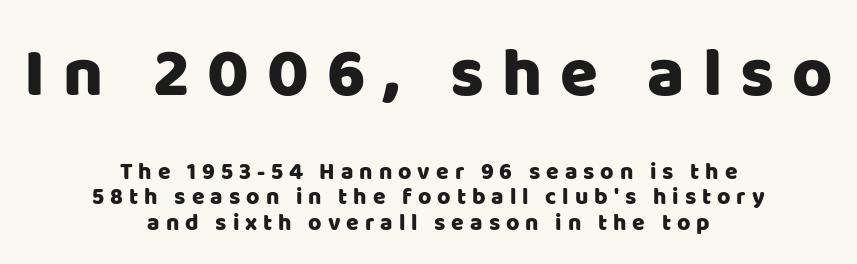
{"serif": "no", "italic": "no", "width": "normal", "stroke_contrast": "low", "x_height": "large", "monospaced": "no", "underline": "no", "align": "center", "line_spacing": "tight", "line_spacing_ratio": 1.11, "letter_spacing": "wide", "letter_spacing_em": 0.26, "larger_block": "first", "size_ratio": 3.0, "glyph_px": 69}
